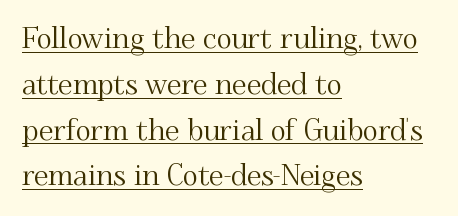
{"serif": "yes", "italic": "no", "width": "normal", "stroke_contrast": "medium", "x_height": "small", "monospaced": "no", "underline": "yes", "align": "left", "line_spacing": "normal", "line_spacing_ratio": 1.58, "letter_spacing": "normal", "letter_spacing_em": 0.0, "glyph_px": 29}
